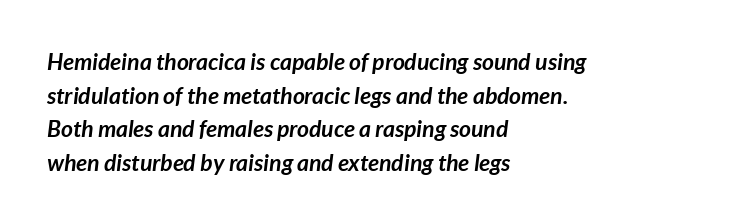
Q: Is the text bold? A: Yes.
Q: Is the text italic (slanted)? A: Yes, it leans right by about 7 degrees.
Q: Is the text underlined? A: No.
Q: How is the paragraph aligned? A: Left-aligned.
Q: Is the spacing between letters normal or unusually wide? A: Normal.
Q: Is the spacing between lines tight, normal or loose? A: Normal.
